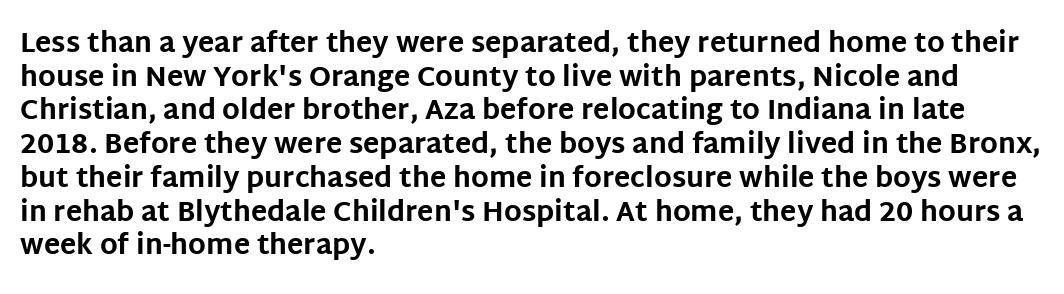
The image shows 27 px bold type, upright; set left-aligned, normal line spacing (1.25x), normal letter spacing, not underlined.
